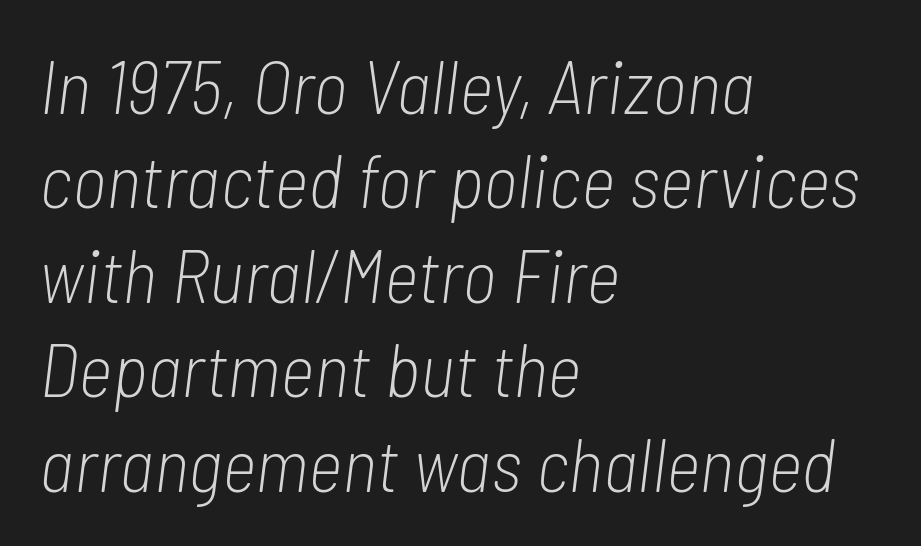
The foot of each line stays bare and open. Italic? Definitely — the glyphs are oblique. Varying glyph widths throughout — classic text-font behaviour. The ragged edge is on the right, which tells us the setting is flush left.
